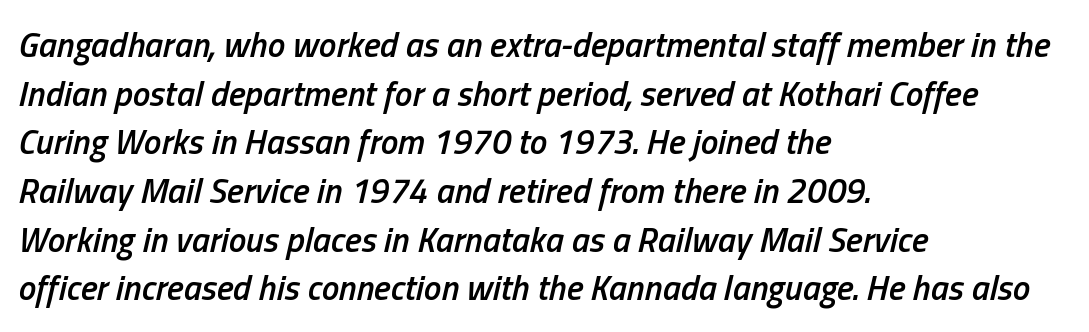
{"italic": "yes", "lean": "right", "slant_degrees": 13, "bold": "semi", "weight": "semibold", "width": "condensed", "stroke_contrast": "low", "x_height": "medium", "monospaced": "no", "underline": "no", "align": "left", "line_spacing": "normal", "line_spacing_ratio": 1.39, "letter_spacing": "normal", "letter_spacing_em": 0.0, "glyph_px": 35}
